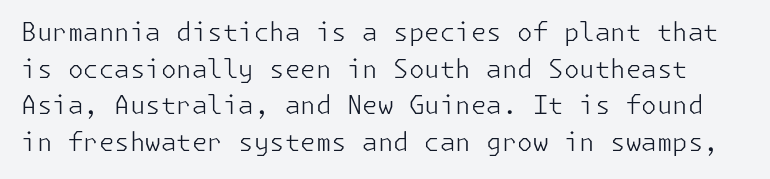
The letters stand straight up with perfectly vertical stems. Type without underlining. A quiet, ordinary-to-light weight characterises the typeface. Vertically, the passage feels balanced, rows spaced as you'd expect. Each word holds together tightly as a unit, with standard inter-letter gaps.
